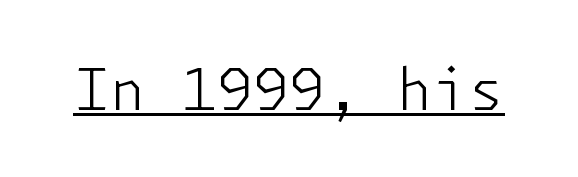
Letterform terminals end flat and unadorned throughout the passage. The typeface has the unassuming heft of standard copy or less. There is no visible air inserted between adjacent glyphs. The letters stand upright; this is a roman face.
